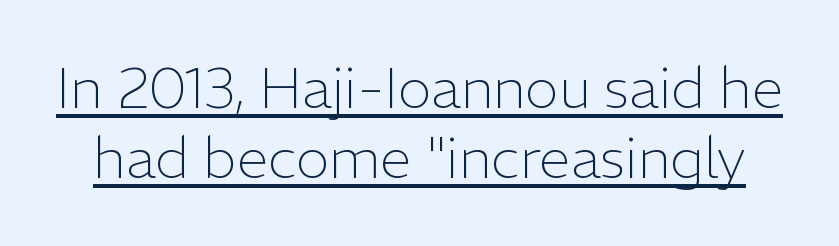
The image shows 57 px light sans-serif type, upright; set line spacing 1.22x, normal letter spacing, underlined; low stroke contrast and a medium x-height.
